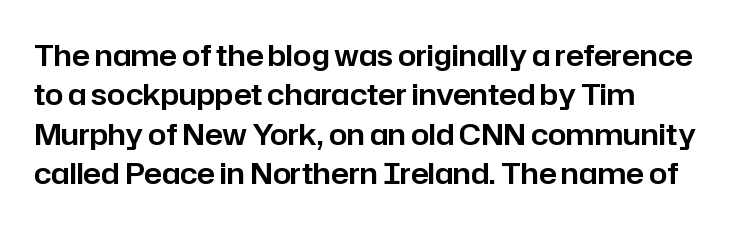
Visually the block forms a straight wall on the left and a jagged coastline on the right. How are the letters spaced? Ordinarily, with no added tracking. The font family rendered here belongs to the sans-serif group. Upright lettering throughout. Underlining? Definitely not there. Compared with typical paragraphs, the rows here are spaced about the same.
